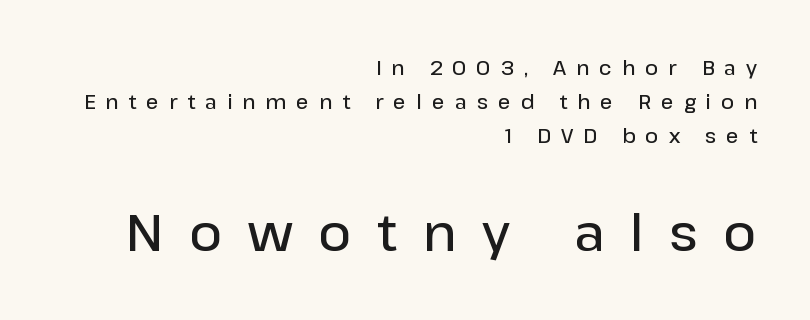
The passage is arranged like a letterhead date or caption credit — flush right. Check the space under the baseline: it is left empty. You get the small type first, then a jump to larger type. The tracking reads as deliberately expanded to a designer's eye. The passage shown is typed in a proportional face where columns would drift. When letters stand straight like this, we call the style roman or upright.
